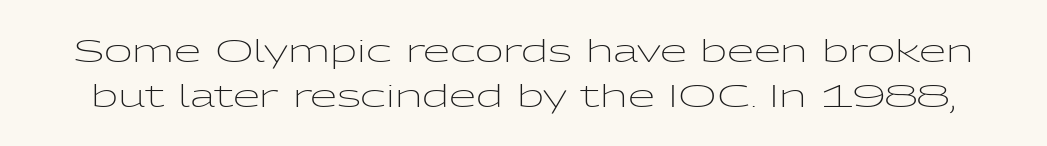
Tall strokes in this sample are plumb rather than angled. Weight: in the light-to-regular range. The letters sit at their default tracking, neither squeezed nor spread. Descenders hang freely into open space. Rows of type keep a routine distance in the vertical direction.
